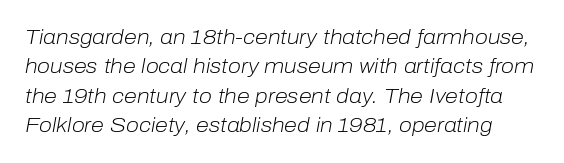
{"italic": "yes", "lean": "right", "slant_degrees": 10, "bold": "no", "underline": "no", "line_spacing": "normal", "line_spacing_ratio": 1.4, "letter_spacing": "normal", "letter_spacing_em": 0.0, "glyph_px": 21}
